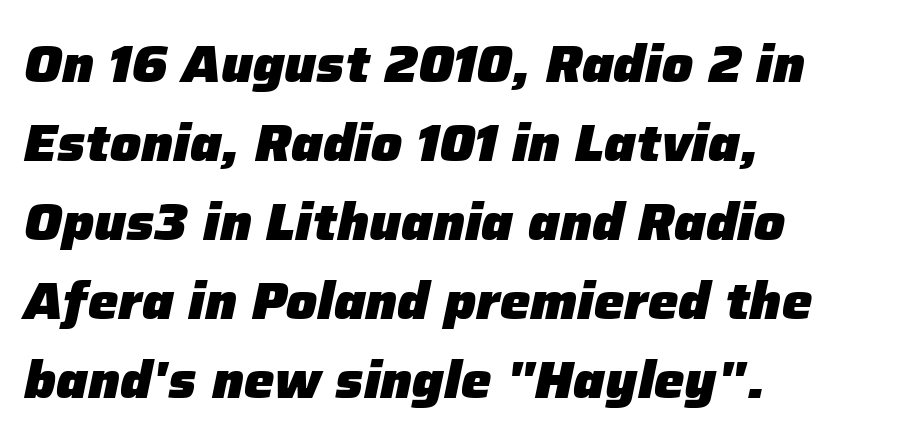
Does the lettering tilt? It does — this is italic. A clean baseline with only descenders dipping below it. This is heavy type, rendered in bold. The letterforms sit shoulder to shoulder at normal distance. Short and long lines alike share a common starting point at left. The rendering uses natural spacing where letterforms have individual widths.
